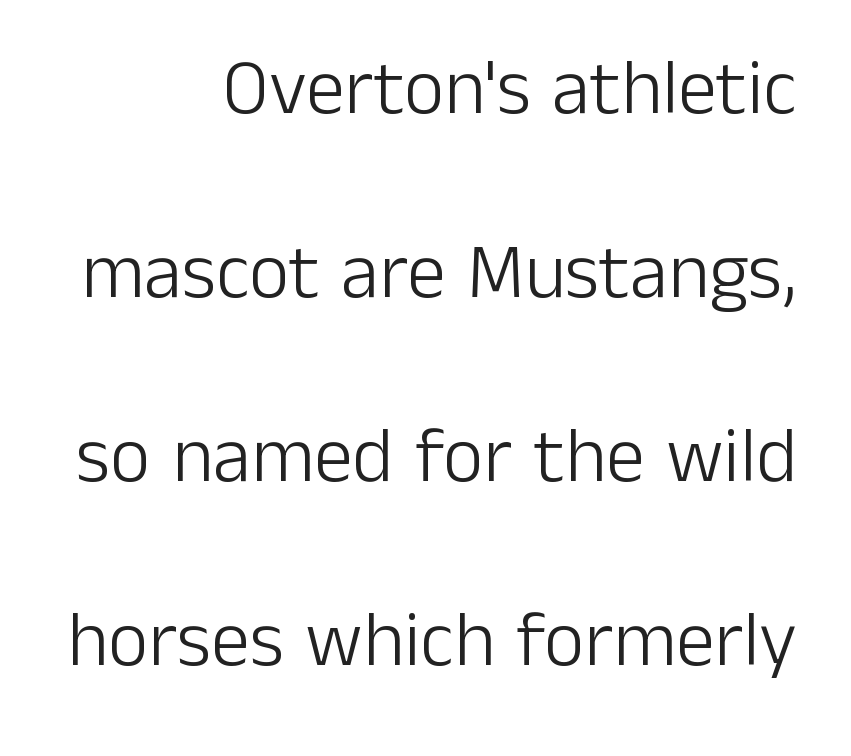
{"serif": "no", "italic": "no", "bold": "no", "weight": "light", "width": "normal", "stroke_contrast": "low", "x_height": "medium", "monospaced": "no", "underline": "no", "align": "right", "line_spacing": "loose", "line_spacing_ratio": 2.36, "letter_spacing": "normal", "letter_spacing_em": 0.0, "glyph_px": 78}
